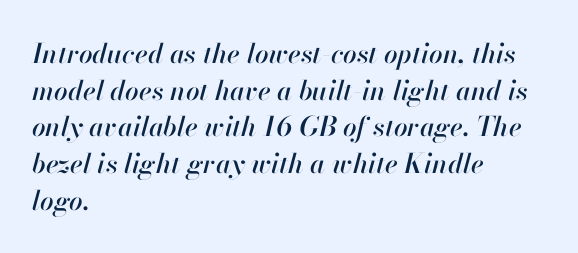
Alignment: flush left. A typesetter would call this leading conventional body-copy spacing. Default kerning and tracking; the words read as compact shapes. Would a proofreader flag this as italicized? Yes. Underlining? Definitely not there.
